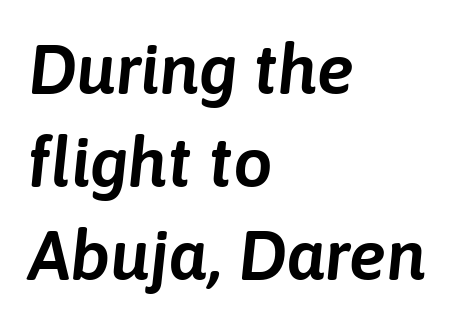
{"italic": "yes", "lean": "right", "slant_degrees": 6, "width": "normal", "stroke_contrast": "low", "x_height": "medium", "monospaced": "no", "underline": "no", "align": "left", "line_spacing": "normal", "line_spacing_ratio": 1.33, "letter_spacing": "normal", "letter_spacing_em": 0.0, "glyph_px": 70}
